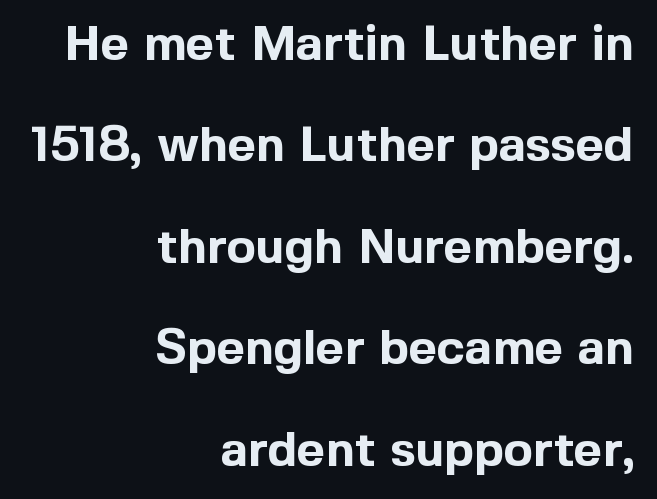
Q: Is the text bold? A: Yes.
Q: Is the text italic (slanted)? A: No, it is upright.
Q: Is the typeface a serif or a sans-serif typeface? A: Sans-serif.
Q: Is the text underlined? A: No.
Q: How is the paragraph aligned? A: Right-aligned.
Q: Is the spacing between letters normal or unusually wide? A: Normal.
Q: Is the spacing between lines tight, normal or loose? A: Loose.
Q: Width (condensed, normal, or wide)? A: Normal.
Q: x-height? A: Medium.
Q: Monospaced? A: No.
